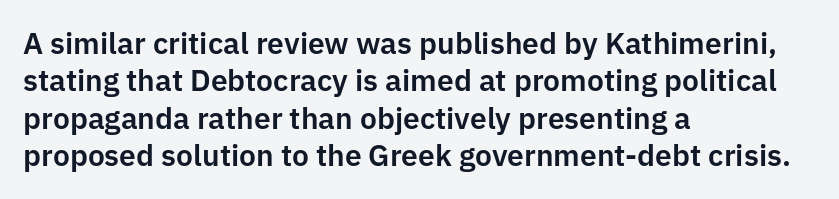
Q: Is the text italic (slanted)? A: No, it is upright.
Q: Is the typeface a serif or a sans-serif typeface? A: Sans-serif.
Q: Is the text underlined? A: No.
Q: How is the paragraph aligned? A: Left-aligned.
Q: Is the spacing between letters normal or unusually wide? A: Normal.
Q: Is the spacing between lines tight, normal or loose? A: Normal.
Q: Width (condensed, normal, or wide)? A: Normal.
Q: Stroke contrast? A: Low.
Q: x-height? A: Medium.
Q: Monospaced? A: No.
